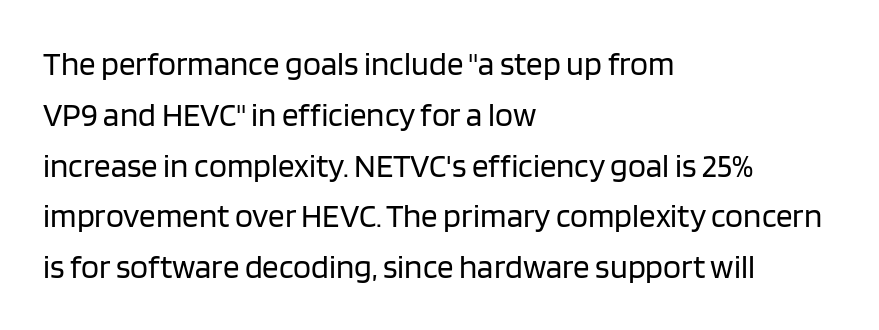
Q: Is the text bold? A: No.
Q: Is the text italic (slanted)? A: No, it is upright.
Q: Is the typeface a serif or a sans-serif typeface? A: Sans-serif.
Q: Is the text underlined? A: No.
Q: How is the paragraph aligned? A: Left-aligned.
Q: Is the spacing between letters normal or unusually wide? A: Normal.
Q: Is the spacing between lines tight, normal or loose? A: Normal.
Q: Width (condensed, normal, or wide)? A: Normal.
Q: Stroke contrast? A: Low.
Q: x-height? A: Large.
Q: Monospaced? A: No.
